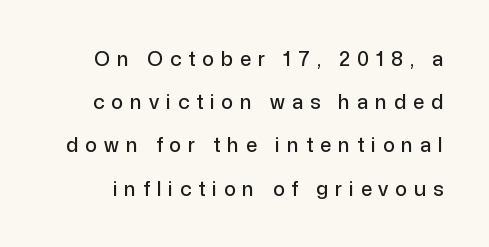
Q: Is the text italic (slanted)? A: No, it is upright.
Q: Is the text underlined? A: No.
Q: Is the spacing between letters normal or unusually wide? A: Unusually wide.
Q: Is the spacing between lines tight, normal or loose? A: Loose.
